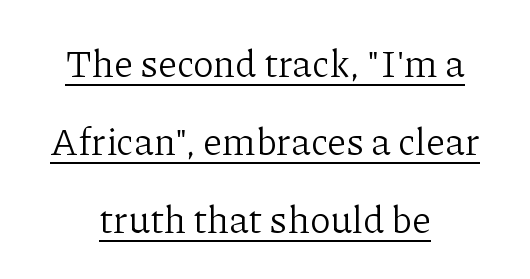
{"serif": "yes", "italic": "no", "bold": "no", "weight": "light", "width": "normal", "stroke_contrast": "low", "x_height": "medium", "monospaced": "no", "underline": "yes", "align": "center", "line_spacing": "loose", "line_spacing_ratio": 2.05, "letter_spacing": "normal", "letter_spacing_em": 0.0, "glyph_px": 38}
